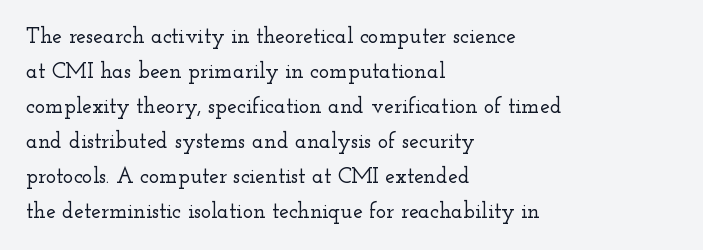
The image shows 22 px text type, upright; set left-aligned, normal line spacing (1.59x), normal letter spacing, not underlined.
